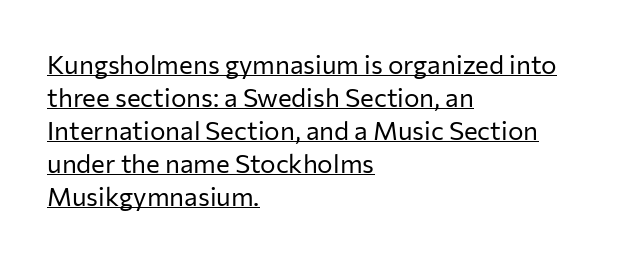
A light-to-regular cut is what we see here. Line spacing here is normal. Every row of glyphs begins at an identical x-position on the left. Unlike italic type, these characters show no tilt at all. Does extra space separate the letters? No, they use regular spacing. The glyphs are accompanied by a horizontal stroke just below them.
